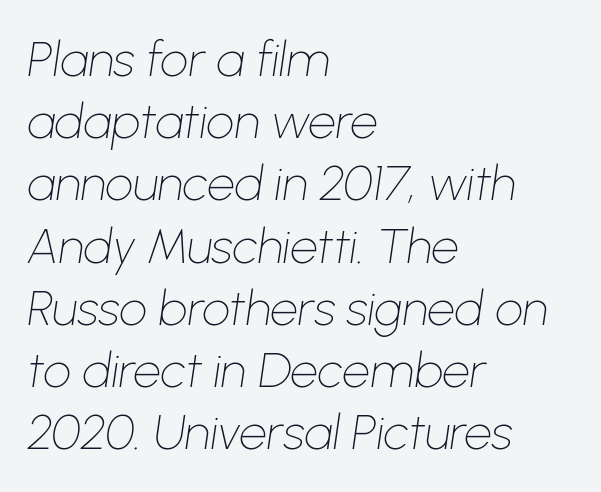
Q: Is the text bold? A: No.
Q: Is the text italic (slanted)? A: Yes, it leans right by about 8 degrees.
Q: Is the text underlined? A: No.
Q: How is the paragraph aligned? A: Left-aligned.
Q: Is the spacing between letters normal or unusually wide? A: Normal.
Q: Is the spacing between lines tight, normal or loose? A: Normal.
Q: Width (condensed, normal, or wide)? A: Normal.
Q: Stroke contrast? A: Low.
Q: x-height? A: Medium.
Q: Monospaced? A: No.
